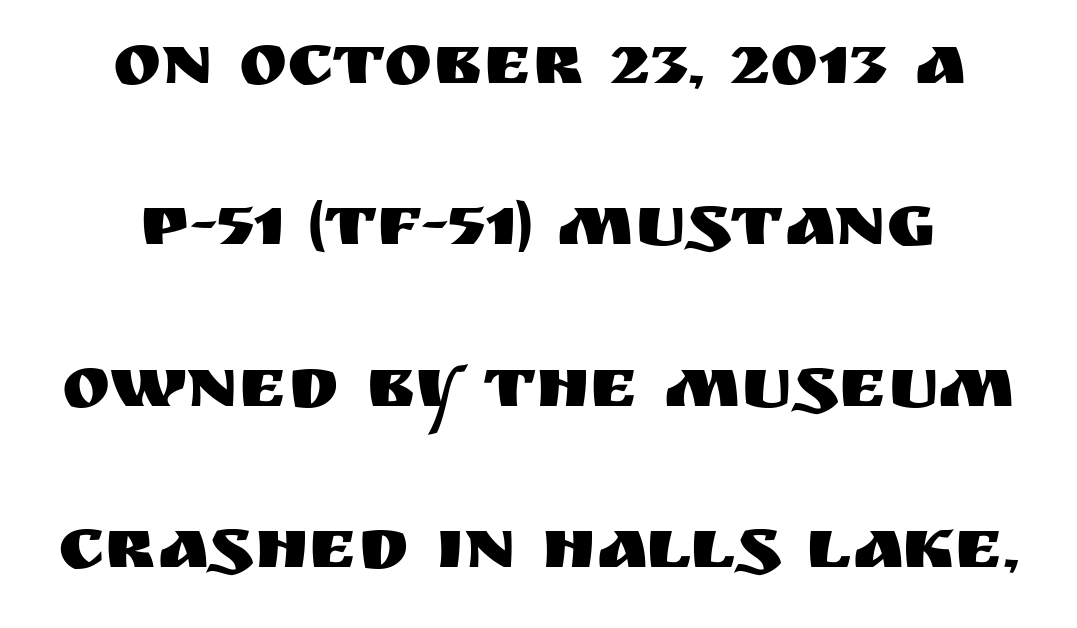
{"serif": "no", "italic": "no", "width": "normal", "stroke_contrast": "medium", "x_height": "large", "monospaced": "no", "underline": "no", "align": "center", "line_spacing": "loose", "line_spacing_ratio": 2.21, "letter_spacing": "normal", "letter_spacing_em": 0.0, "glyph_px": 73}
